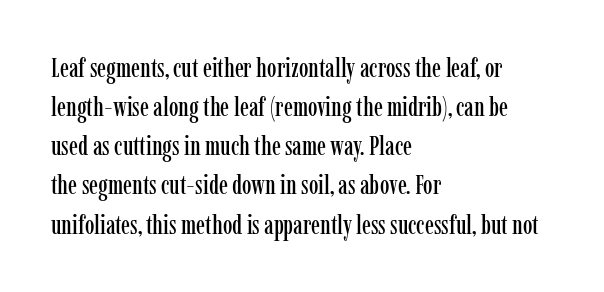
Q: Is the text italic (slanted)? A: No, it is upright.
Q: Is the text underlined? A: No.
Q: How is the paragraph aligned? A: Left-aligned.
Q: Is the spacing between letters normal or unusually wide? A: Normal.
Q: Is the spacing between lines tight, normal or loose? A: Normal.
